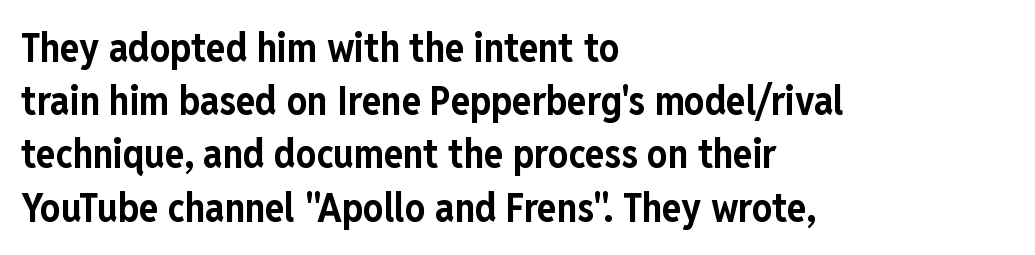
Q: Is the text bold? A: Yes.
Q: Is the text italic (slanted)? A: No, it is upright.
Q: Is the typeface a serif or a sans-serif typeface? A: Sans-serif.
Q: Is the text underlined? A: No.
Q: How is the paragraph aligned? A: Left-aligned.
Q: Is the spacing between letters normal or unusually wide? A: Normal.
Q: Is the spacing between lines tight, normal or loose? A: Normal.
Q: Width (condensed, normal, or wide)? A: Condensed.
Q: Stroke contrast? A: Low.
Q: x-height? A: Medium.
Q: Monospaced? A: No.
